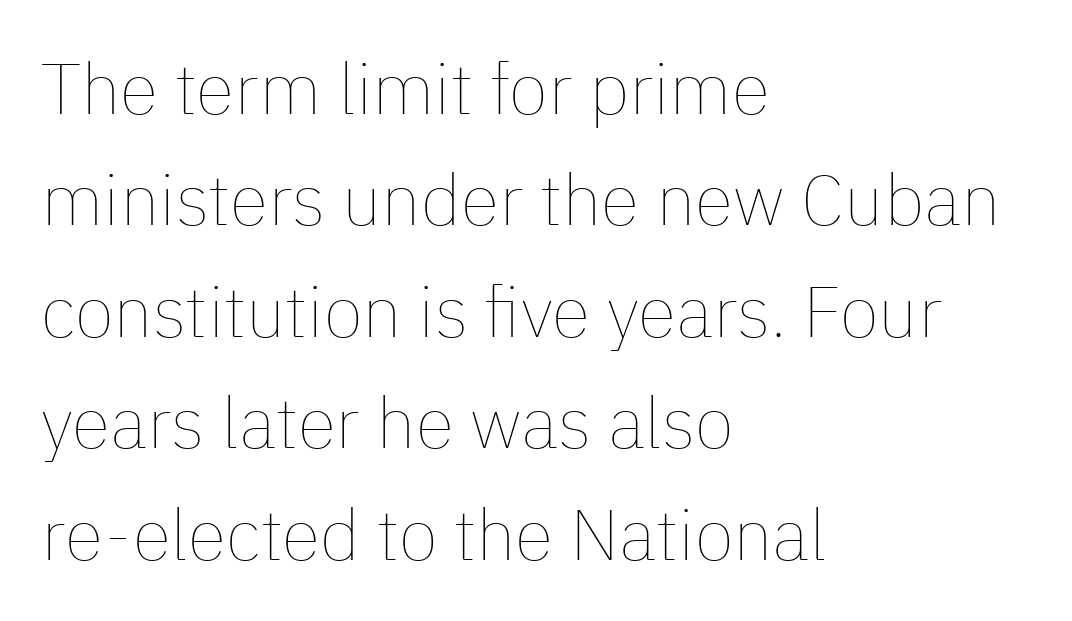
The image shows 71 px thin type, upright; set left-aligned, normal line spacing (1.57x), normal letter spacing, not underlined; low stroke contrast and a medium x-height.
